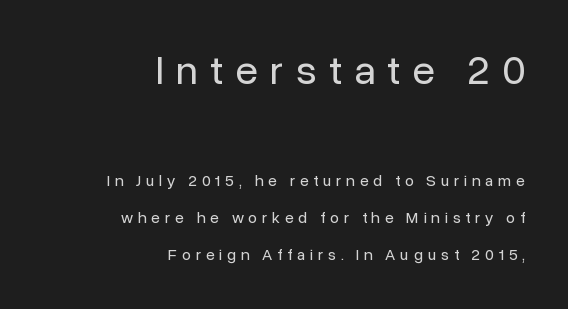
The image shows 41 px regular-weight sans-serif type, upright; set right-aligned, loose line spacing (2.3x), unusually wide letter spacing (+0.3 em), not underlined; the first (top) block is 2.56x larger; low stroke contrast and a medium x-height.
